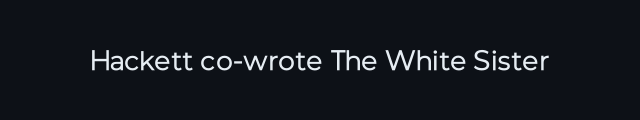
Q: Is the text bold? A: No.
Q: Is the text italic (slanted)? A: No, it is upright.
Q: Is the typeface a serif or a sans-serif typeface? A: Sans-serif.
Q: Is the text underlined? A: No.
Q: Is the spacing between letters normal or unusually wide? A: Normal.
Q: Width (condensed, normal, or wide)? A: Normal.
Q: Stroke contrast? A: Low.
Q: x-height? A: Medium.
Q: Monospaced? A: No.
